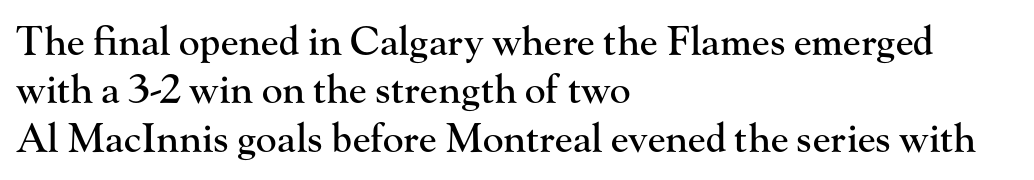
{"serif": "yes", "italic": "no", "width": "normal", "stroke_contrast": "high", "x_height": "small", "monospaced": "no", "underline": "no", "align": "left", "line_spacing_ratio": 1.24, "letter_spacing": "normal", "letter_spacing_em": 0.0, "glyph_px": 39}
